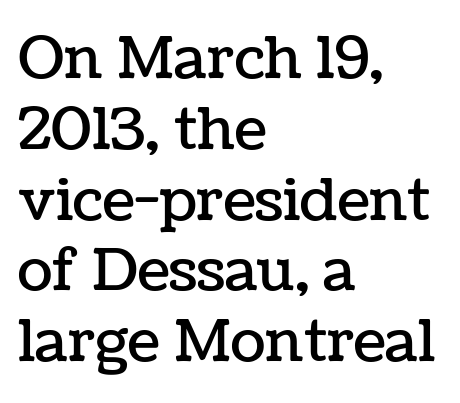
The image shows 58 px text type, upright; set left-aligned, line spacing 1.22x, normal letter spacing, not underlined; low stroke contrast and a medium x-height.
